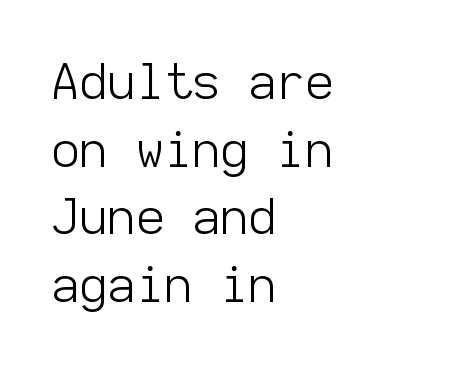
A bare baseline throughout the passage. The characters display no serif detailing; their extremities are plain. Designer's note — italics off, roman on. This sample keeps an unexceptional amount of space between lines. A quiet, ordinary-to-light weight characterises the typeface. These lines are set flush left with a ragged right edge.
